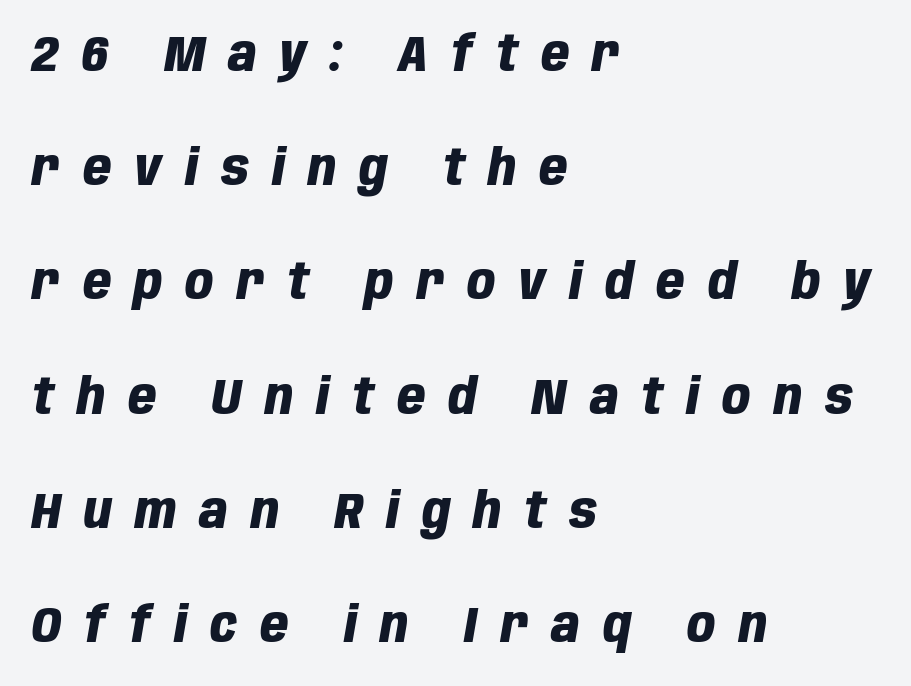
The image shows 49 px heavy, condensed type, italic (leaning right); set left-aligned, loose line spacing (2.33x), unusually wide letter spacing (+0.47 em), not underlined; low stroke contrast and a large x-height.
